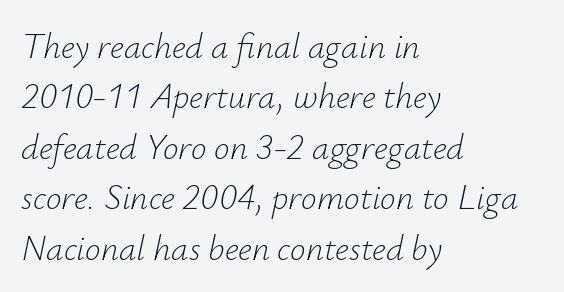
The image shows 35 px light type, italic (leaning right); set left-aligned, normal line spacing (1.44x), normal letter spacing, not underlined; low stroke contrast and a small x-height.
